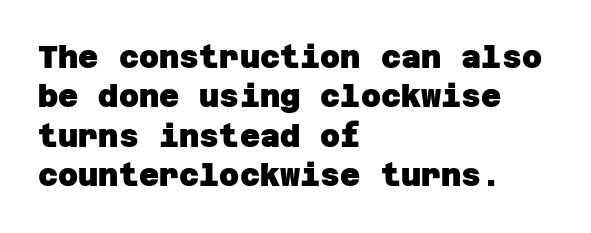
{"serif": "no", "bold": "yes", "weight": "heavy", "width": "normal", "stroke_contrast": "low", "x_height": "large", "underline": "no", "align": "left", "line_spacing": "normal", "line_spacing_ratio": 1.27, "letter_spacing": "normal", "letter_spacing_em": 0.0, "glyph_px": 31}
